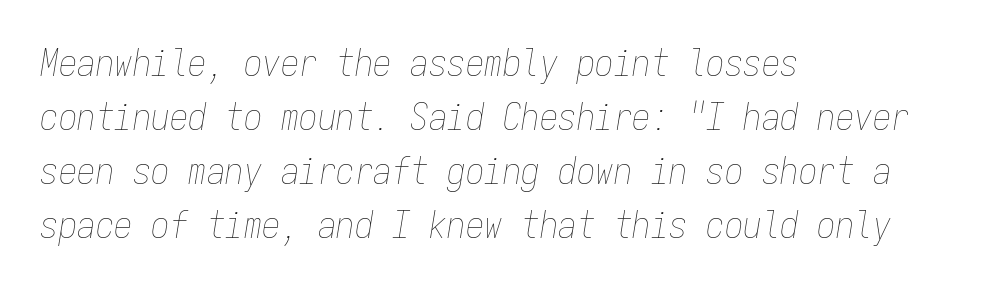
The image shows 37 px thin, condensed type, italic (leaning right), monospaced; set left-aligned, normal line spacing (1.46x), normal letter spacing, not underlined; low stroke contrast and a medium x-height.
